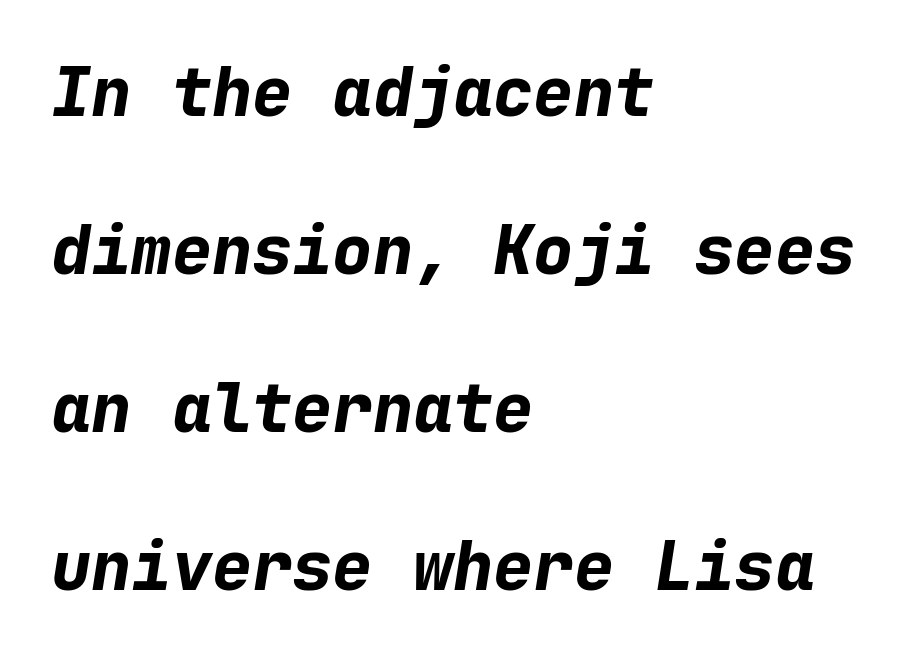
{"italic": "yes", "lean": "right", "slant_degrees": 9, "bold": "yes", "weight": "bold", "width": "normal", "stroke_contrast": "low", "x_height": "medium", "monospaced": "yes", "underline": "no", "align": "left", "line_spacing": "loose", "line_spacing_ratio": 2.36, "letter_spacing": "normal", "letter_spacing_em": 0.0, "glyph_px": 67}
